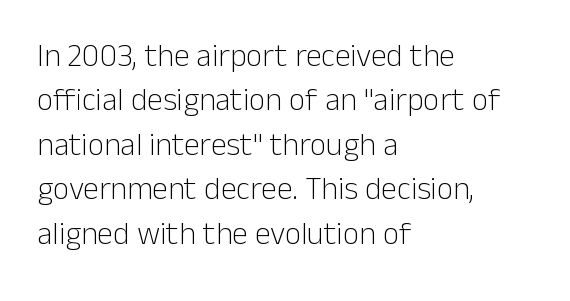
The image shows 32 px light sans-serif type, upright; set left-aligned, normal line spacing (1.39x), normal letter spacing, not underlined; low stroke contrast and a medium x-height.
